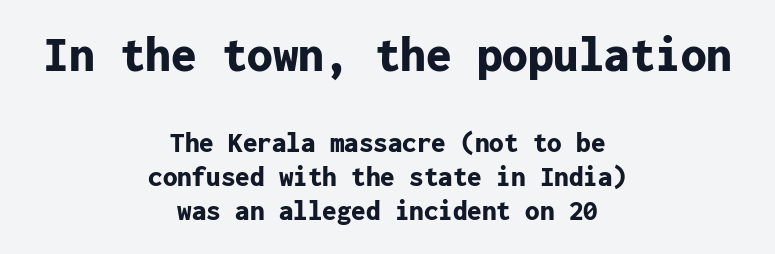
Caption: bold face, heavy strokes. This sample has the even, mechanical cadence of fixed-width lettering. Style check: upright. Descenders are the only things crossing below the line. These lines keep a tight, regular rhythm from letter to letter. Type style note: lacks serifs.
